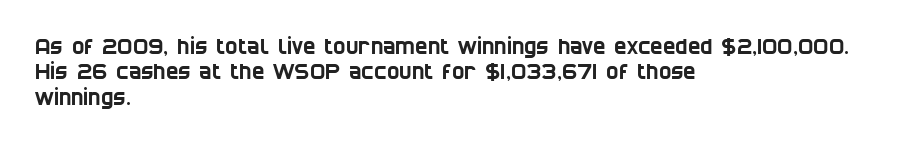
Q: Is the text underlined? A: No.
Q: How is the paragraph aligned? A: Left-aligned.
Q: Is the spacing between letters normal or unusually wide? A: Normal.
